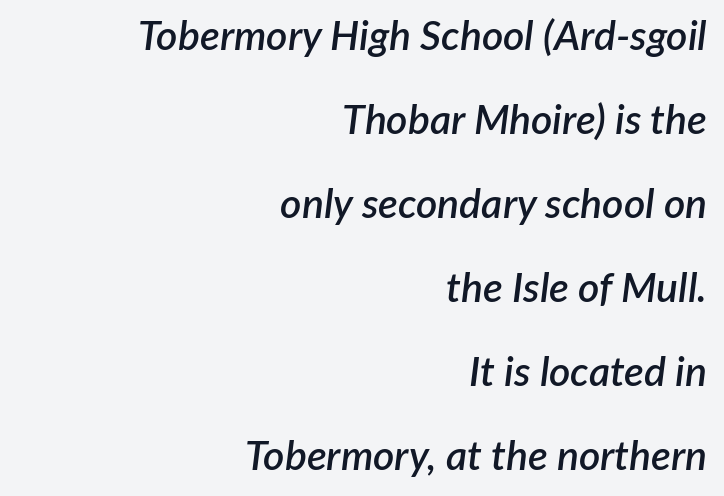
Q: Is the text bold? A: Semi-bold.
Q: Is the text italic (slanted)? A: Yes, it leans right by about 7 degrees.
Q: Is the text underlined? A: No.
Q: How is the paragraph aligned? A: Right-aligned.
Q: Is the spacing between letters normal or unusually wide? A: Normal.
Q: Is the spacing between lines tight, normal or loose? A: Loose.
Q: Width (condensed, normal, or wide)? A: Normal.
Q: Stroke contrast? A: Low.
Q: x-height? A: Medium.
Q: Monospaced? A: No.
